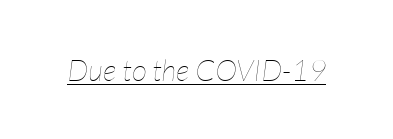
Q: Is the text bold? A: No.
Q: Is the text italic (slanted)? A: Yes, it leans right by about 7 degrees.
Q: Is the text underlined? A: Yes.
Q: Is the spacing between letters normal or unusually wide? A: Normal.
Q: Width (condensed, normal, or wide)? A: Condensed.
Q: Stroke contrast? A: Low.
Q: x-height? A: Medium.
Q: Monospaced? A: No.
